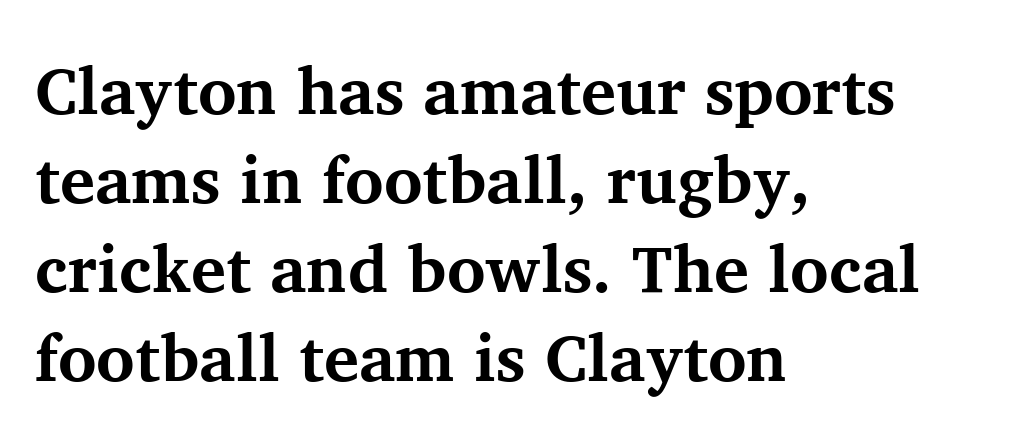
Q: Is the text bold? A: Yes.
Q: Is the text italic (slanted)? A: No, it is upright.
Q: Is the typeface a serif or a sans-serif typeface? A: Serif.
Q: Is the text underlined? A: No.
Q: How is the paragraph aligned? A: Left-aligned.
Q: Is the spacing between letters normal or unusually wide? A: Normal.
Q: Is the spacing between lines tight, normal or loose? A: Normal.
Q: Width (condensed, normal, or wide)? A: Normal.
Q: Stroke contrast? A: Medium.
Q: x-height? A: Medium.
Q: Monospaced? A: No.
